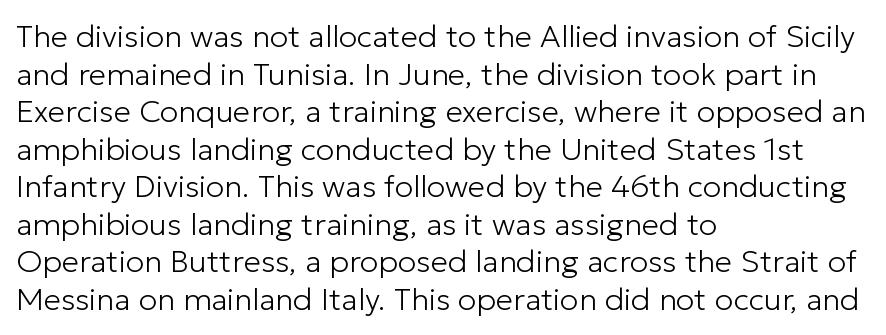
Q: Is the text bold? A: No.
Q: Is the text italic (slanted)? A: No, it is upright.
Q: Is the typeface a serif or a sans-serif typeface? A: Sans-serif.
Q: Is the text underlined? A: No.
Q: How is the paragraph aligned? A: Left-aligned.
Q: Is the spacing between letters normal or unusually wide? A: Normal.
Q: Width (condensed, normal, or wide)? A: Normal.
Q: Stroke contrast? A: Low.
Q: x-height? A: Medium.
Q: Monospaced? A: No.
